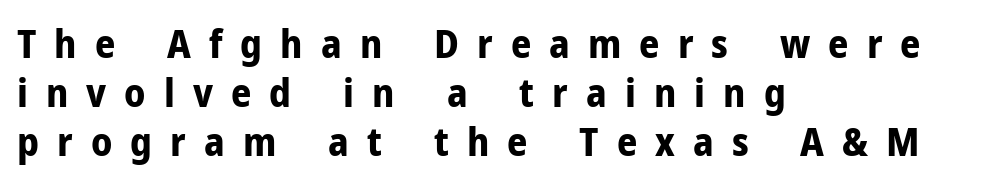
{"serif": "no", "italic": "no", "bold": "yes", "weight": "bold", "width": "normal", "stroke_contrast": "low", "x_height": "medium", "monospaced": "no", "underline": "no", "align": "left", "line_spacing_ratio": 1.23, "letter_spacing": "wide", "letter_spacing_em": 0.45, "glyph_px": 40}
